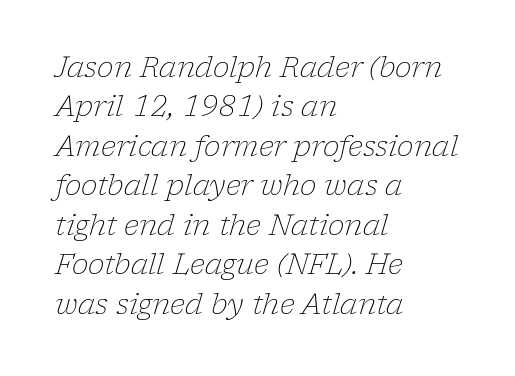
Q: Is the text bold? A: No.
Q: Is the text italic (slanted)? A: Yes, it leans right by about 17 degrees.
Q: Is the typeface a serif or a sans-serif typeface? A: Serif.
Q: Is the text underlined? A: No.
Q: How is the paragraph aligned? A: Left-aligned.
Q: Is the spacing between letters normal or unusually wide? A: Normal.
Q: Is the spacing between lines tight, normal or loose? A: Normal.
Q: Width (condensed, normal, or wide)? A: Normal.
Q: Stroke contrast? A: Low.
Q: x-height? A: Medium.
Q: Monospaced? A: No.
